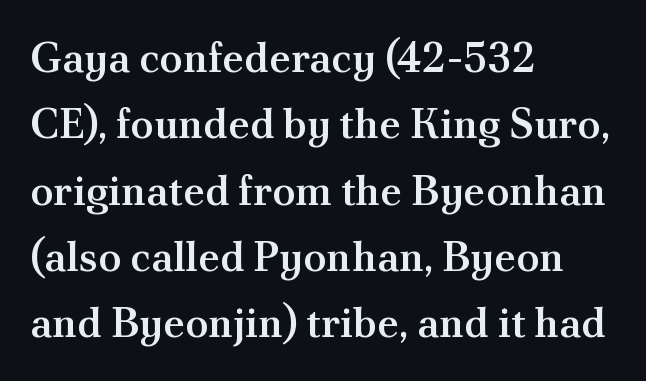
{"serif": "yes", "italic": "no", "bold": "semi", "weight": "semibold", "width": "normal", "stroke_contrast": "medium", "x_height": "small", "monospaced": "no", "underline": "no", "align": "left", "line_spacing": "normal", "line_spacing_ratio": 1.58, "letter_spacing": "normal", "letter_spacing_em": 0.0, "glyph_px": 42}
